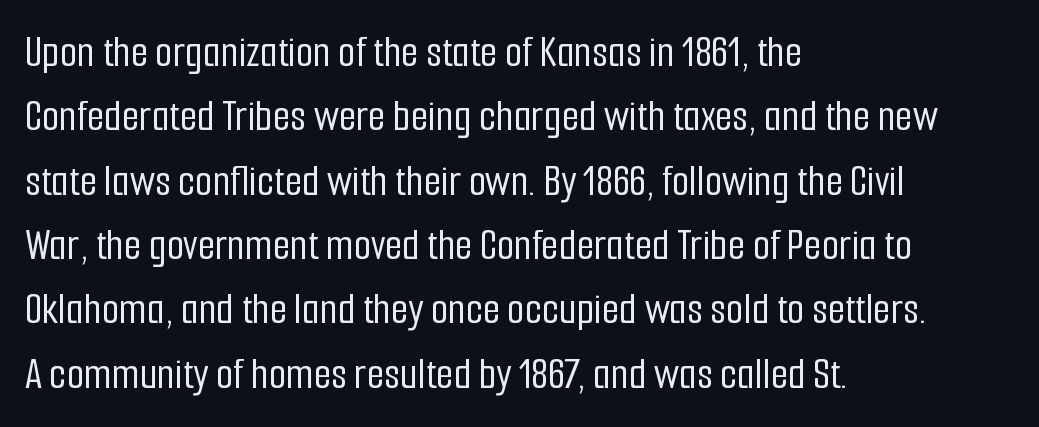
{"serif": "no", "italic": "no", "width": "condensed", "stroke_contrast": "low", "x_height": "medium", "monospaced": "no", "underline": "no", "align": "left", "line_spacing": "normal", "line_spacing_ratio": 1.43, "letter_spacing": "normal", "letter_spacing_em": 0.0, "glyph_px": 45}
